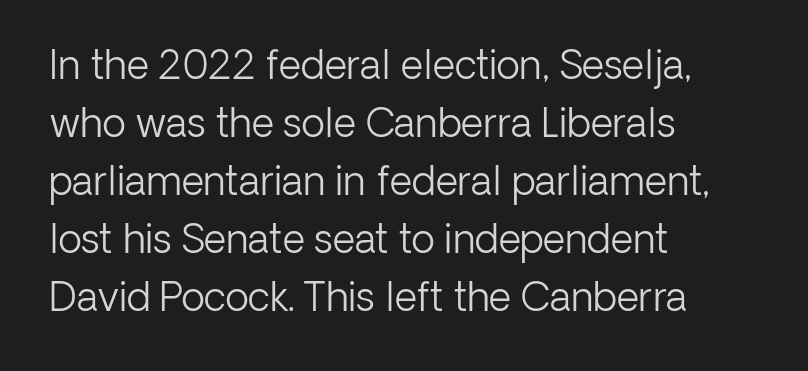
{"serif": "no", "italic": "no", "bold": "no", "weight": "light", "width": "normal", "stroke_contrast": "low", "x_height": "medium", "monospaced": "no", "underline": "no", "align": "left", "line_spacing": "normal", "line_spacing_ratio": 1.49, "letter_spacing": "normal", "letter_spacing_em": 0.0, "glyph_px": 39}
